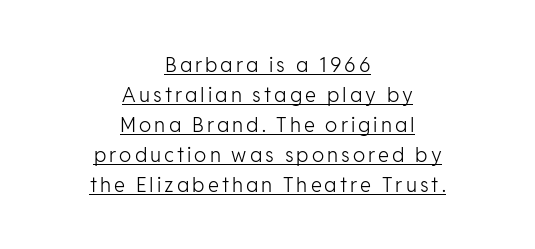
Q: Is the text bold? A: No.
Q: Is the text italic (slanted)? A: No, it is upright.
Q: Is the text underlined? A: Yes.
Q: How is the paragraph aligned? A: Centered.
Q: Is the spacing between lines tight, normal or loose? A: Normal.
